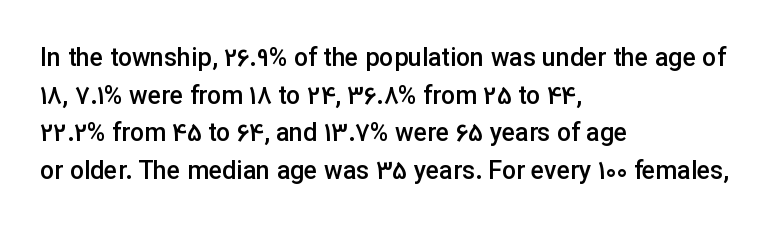
{"italic": "no", "bold": "semi", "underline": "no", "align": "left", "line_spacing": "normal", "line_spacing_ratio": 1.51, "letter_spacing": "normal", "letter_spacing_em": 0.0, "glyph_px": 25}
